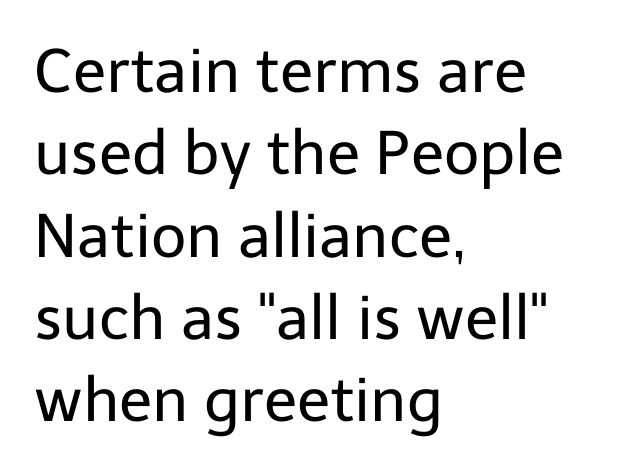
No word sits above an underline. The rendering uses a moderate line-height, typical for paragraphs. Visually the block forms a straight wall on the left and a jagged coastline on the right. Do the characters align in a grid? No, the font is proportional. Upright lettering throughout. Does extra space separate the letters? No, they use regular spacing.
